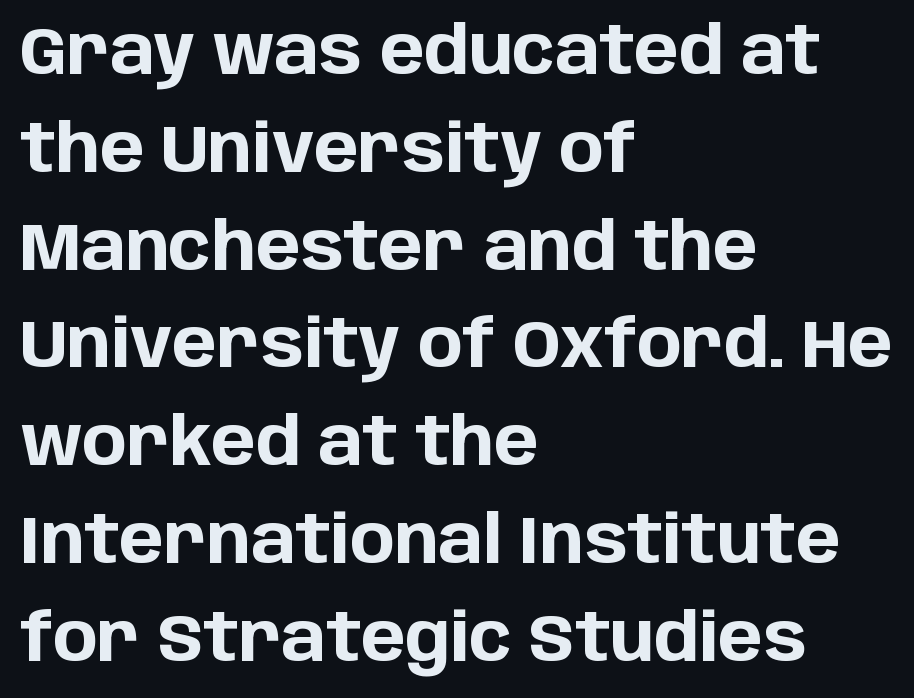
The image shows 67 px bold sans-serif type, upright; set left-aligned, normal line spacing (1.46x), normal letter spacing, not underlined; low stroke contrast and a large x-height.
